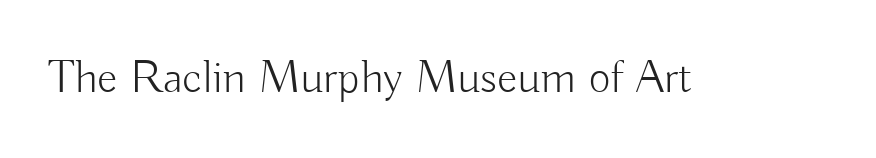
{"serif": "no", "italic": "no", "bold": "no", "weight": "light", "width": "normal", "stroke_contrast": "low", "x_height": "small", "monospaced": "no", "underline": "no", "letter_spacing": "normal", "letter_spacing_em": 0.0, "glyph_px": 47}
